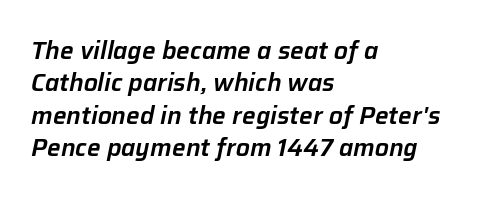
Q: Is the text italic (slanted)? A: Yes, it leans right by about 12 degrees.
Q: Is the text underlined? A: No.
Q: How is the paragraph aligned? A: Left-aligned.
Q: Is the spacing between letters normal or unusually wide? A: Normal.
Q: Is the spacing between lines tight, normal or loose? A: Normal.
